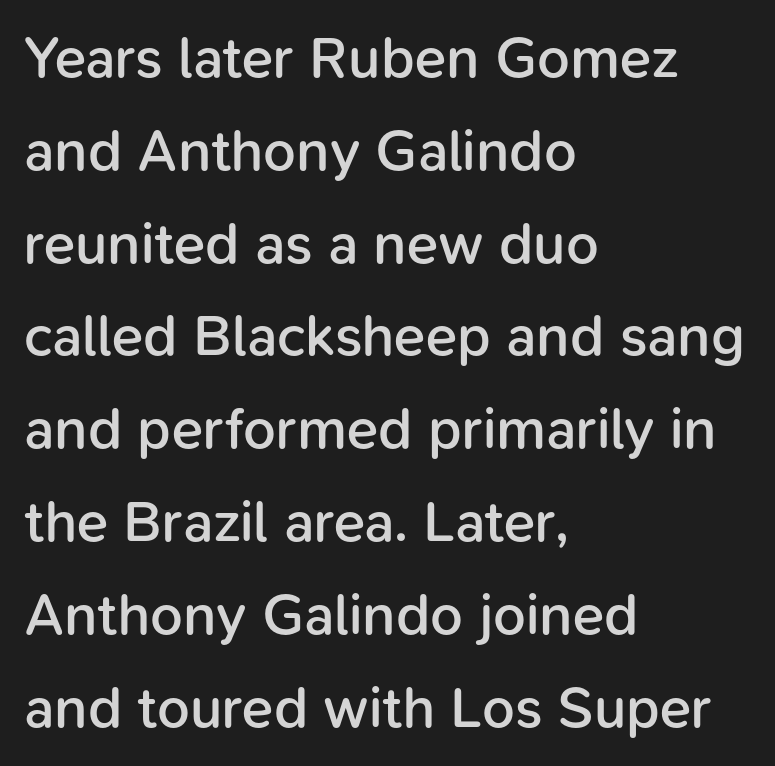
Layout note: lines flush left. A bare baseline throughout the passage. Every letter is mildly thick-stroked: semibold rather than bold. A typesetter would call this proportional, since set widths differ per character.
